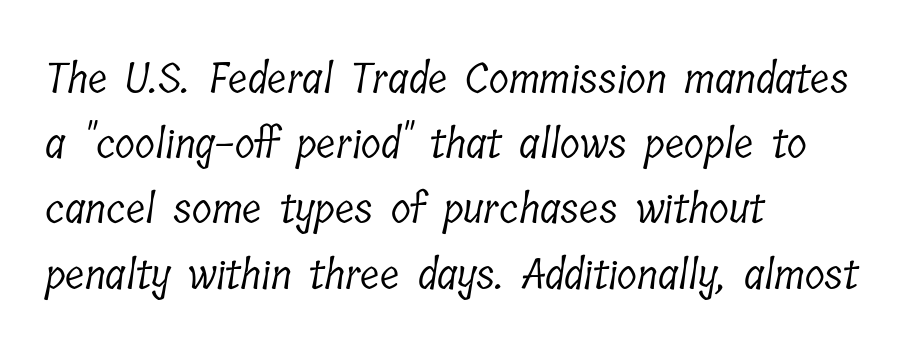
The rendering anchors every line to the left-hand side. No letter is thick-stroked: the sample isn't bold. This sample uses a serif face. The leading is moderate, giving the passage an even texture.
